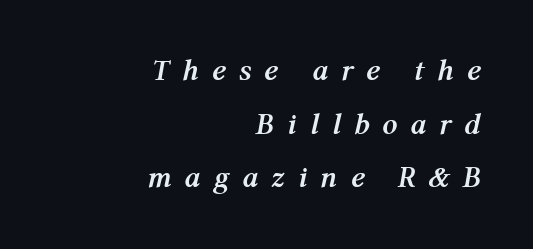
The image shows 30 px semibold type, italic (leaning right); set right-aligned, line spacing 1.79x, unusually wide letter spacing (+0.43 em), not underlined; medium stroke contrast and a medium x-height.
